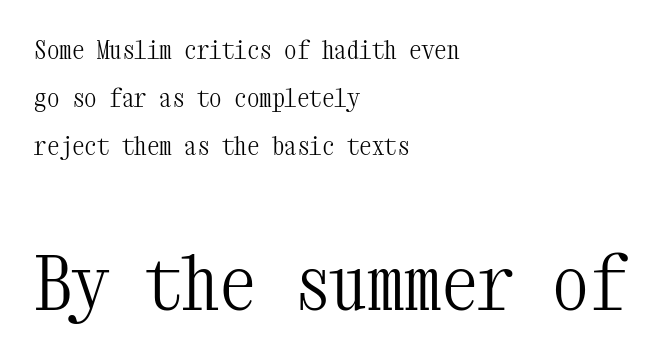
Q: Is the text bold? A: No.
Q: Is the text italic (slanted)? A: No, it is upright.
Q: Is the typeface a serif or a sans-serif typeface? A: Serif.
Q: Is the text underlined? A: No.
Q: How is the paragraph aligned? A: Left-aligned.
Q: Is the spacing between letters normal or unusually wide? A: Normal.
Q: Is the spacing between lines tight, normal or loose? A: Loose.
Q: Which block of text is set in a larger size, the first (top) or the second (bottom)? A: The second (bottom) one.
Q: Width (condensed, normal, or wide)? A: Condensed.
Q: Stroke contrast? A: Medium.
Q: x-height? A: Medium.
Q: Monospaced? A: Yes.
